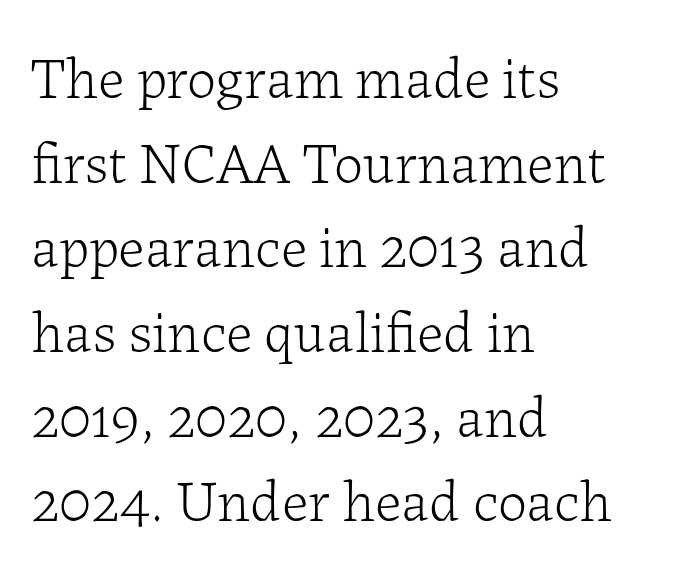
The image shows 58 px light serif type, upright; set left-aligned, normal line spacing (1.46x), normal letter spacing, not underlined; low stroke contrast and a medium x-height.
